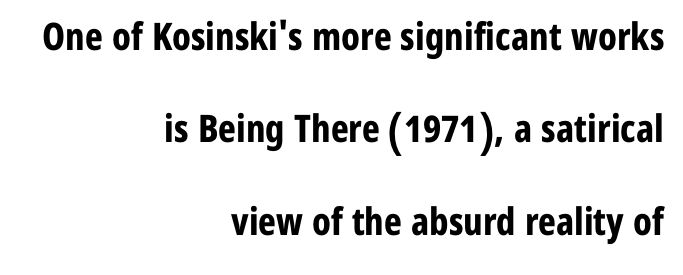
The image shows 38 px bold, condensed sans-serif type, upright; set right-aligned, loose line spacing (2.43x), normal letter spacing, not underlined; low stroke contrast and a medium x-height.
